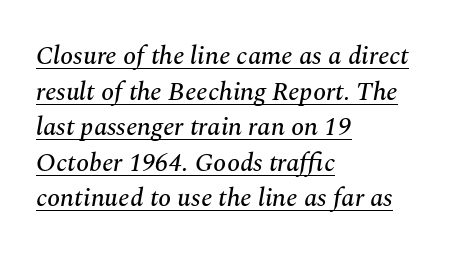
The horizontal fit of the characters is conventional and even. Yep, that's italic — everything's leaning. Students, observe: this is what conventionally led text looks like. Quick note: underline on. The paragraph shown leans on its left margin.
